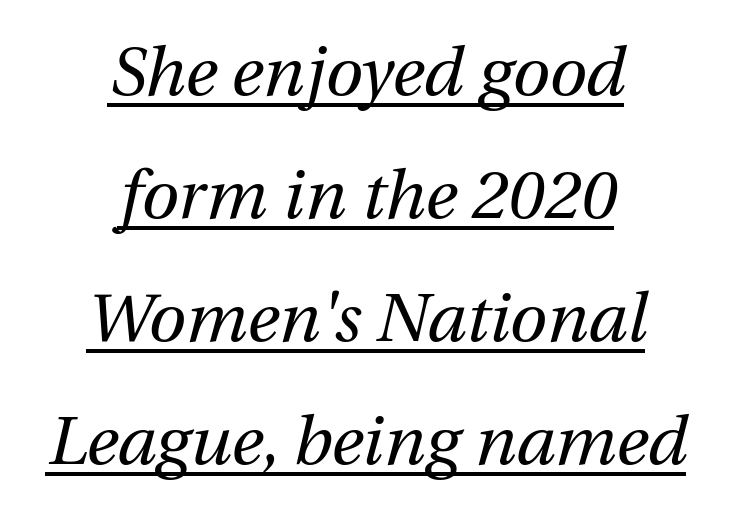
In designer terms, the underline attribute is active on this setting. No chunkiness to these letters — they're not bold. Note the varied advance widths — an 'i' is clearly narrower than an 'm'. Slanted lettering throughout. Is the letter spacing exaggerated? No — it looks like the ordinary default.
